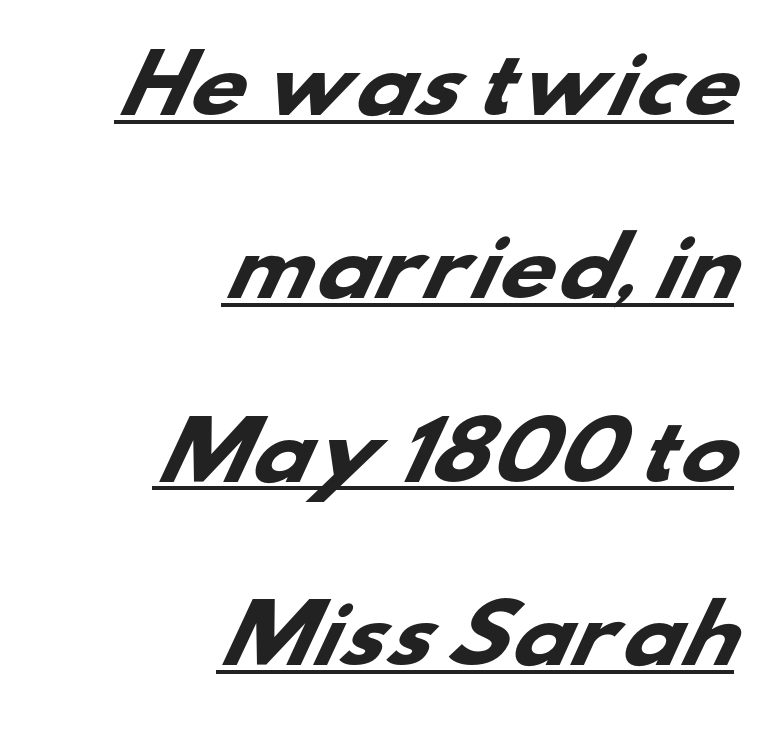
{"serif": "no", "bold": "yes", "weight": "heavy", "width": "wide", "stroke_contrast": "low", "x_height": "small", "monospaced": "no", "underline": "yes", "align": "right", "line_spacing": "loose", "line_spacing_ratio": 2.35, "letter_spacing": "normal", "letter_spacing_em": 0.0, "glyph_px": 78}
